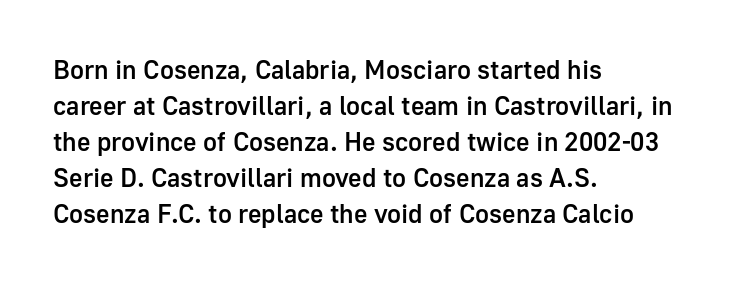
The image shows 26 px text type, upright; set left-aligned, normal line spacing (1.38x), normal letter spacing, not underlined.
